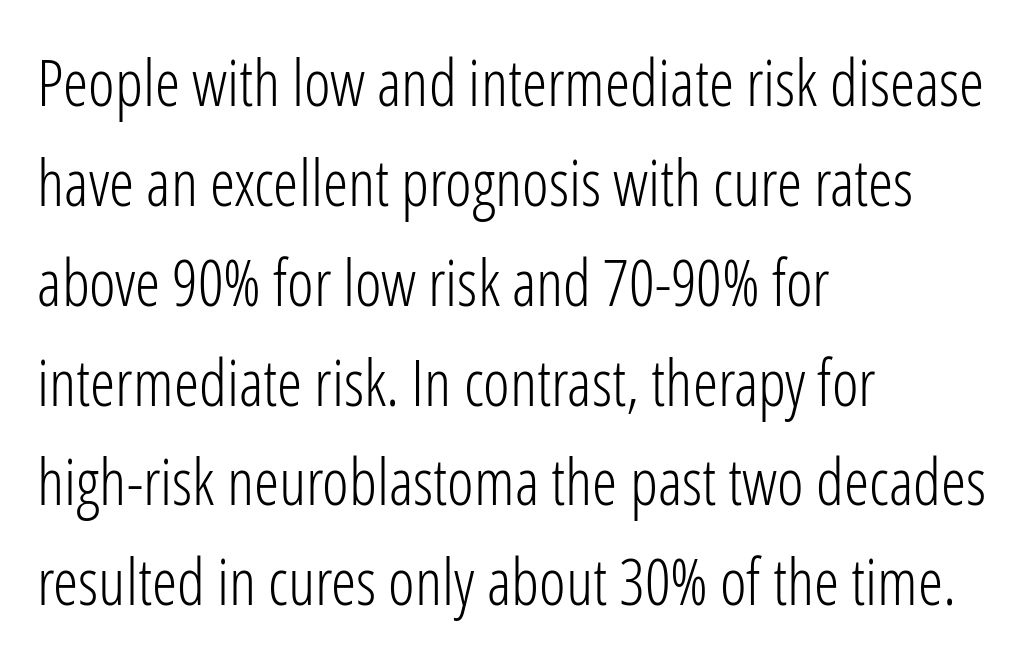
Q: Is the text bold? A: No.
Q: Is the text italic (slanted)? A: No, it is upright.
Q: Is the typeface a serif or a sans-serif typeface? A: Sans-serif.
Q: Is the text underlined? A: No.
Q: How is the paragraph aligned? A: Left-aligned.
Q: Is the spacing between letters normal or unusually wide? A: Normal.
Q: Is the spacing between lines tight, normal or loose? A: Normal.
Q: Width (condensed, normal, or wide)? A: Condensed.
Q: Stroke contrast? A: Low.
Q: x-height? A: Medium.
Q: Monospaced? A: No.
